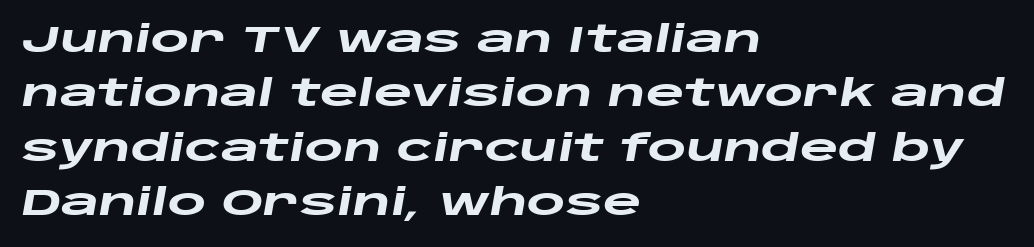
The image shows 37 px heavy, wide type, italic (leaning right); set left-aligned, normal line spacing (1.47x), normal letter spacing, not underlined; low stroke contrast and a large x-height.
